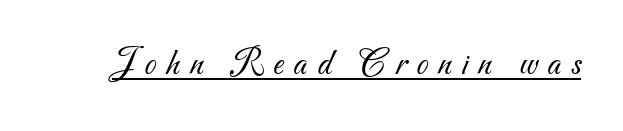
The image shows 38 px light sans-serif type; set unusually wide letter spacing (+0.26 em), underlined; medium stroke contrast and a small x-height.
